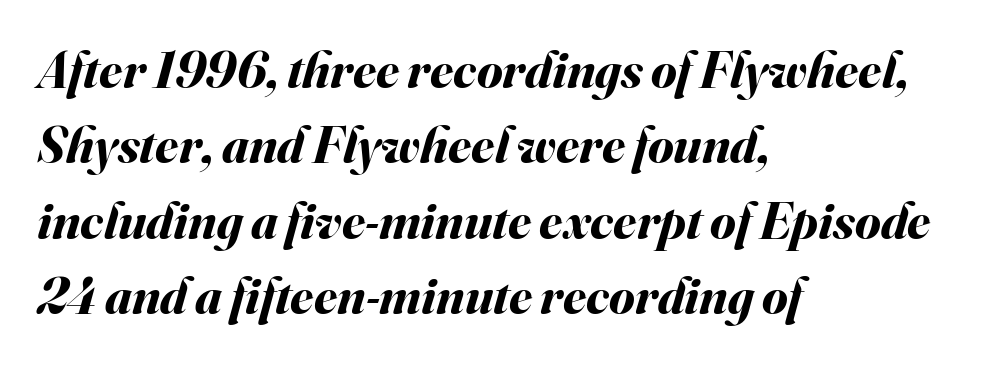
Stroke thickness is high; the sample reads as a true bold. The face used here is rendered with its standard letterfit. Each letter keeps its own natural width here, so spacing adapts to shape. One glance says typical: line gaps are just what's usual. The whole block is typeset with a tilt.
